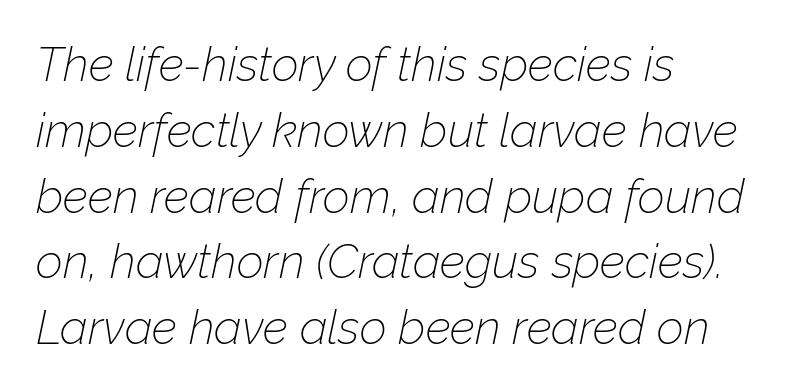
{"italic": "yes", "lean": "right", "slant_degrees": 12, "bold": "no", "weight": "thin", "width": "normal", "stroke_contrast": "low", "x_height": "medium", "monospaced": "no", "underline": "no", "align": "left", "line_spacing": "normal", "line_spacing_ratio": 1.4, "letter_spacing": "normal", "letter_spacing_em": 0.0, "glyph_px": 47}
